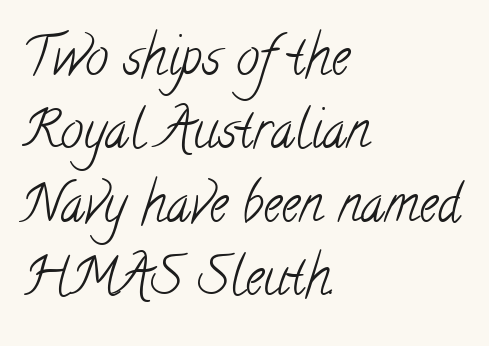
{"bold": "no", "weight": "light", "width": "condensed", "stroke_contrast": "low", "x_height": "small", "monospaced": "no", "underline": "no", "align": "left", "line_spacing": "normal", "line_spacing_ratio": 1.41, "letter_spacing": "normal", "letter_spacing_em": 0.0, "glyph_px": 52}
